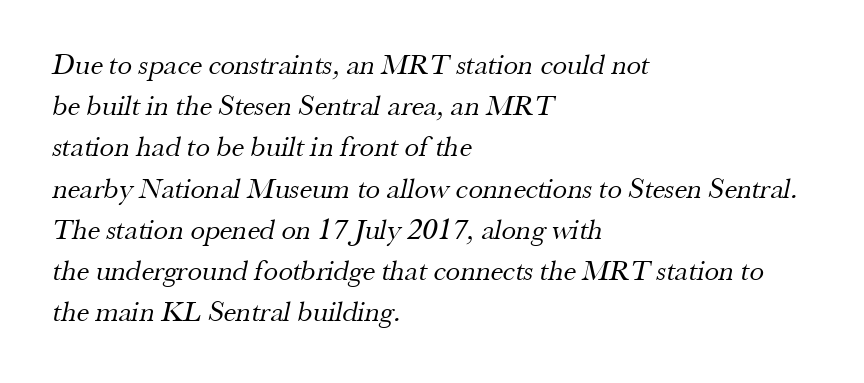
{"serif": "yes", "bold": "no", "weight": "regular", "width": "normal", "stroke_contrast": "medium", "x_height": "small", "monospaced": "no", "underline": "no", "align": "left", "line_spacing": "normal", "line_spacing_ratio": 1.42, "letter_spacing": "normal", "letter_spacing_em": 0.0, "glyph_px": 29}
